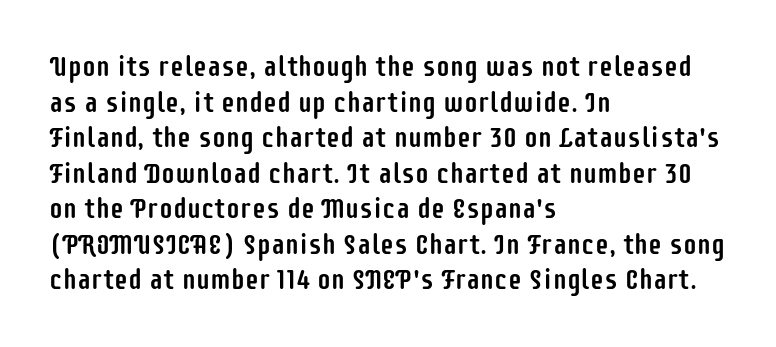
The image shows 28 px condensed sans-serif type, upright; set left-aligned, normal line spacing (1.27x), normal letter spacing, not underlined; low stroke contrast and a large x-height.
